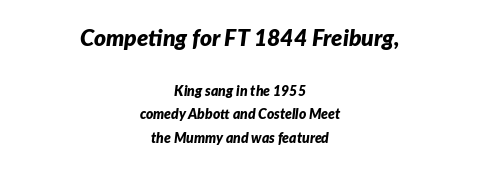
The image shows 23 px bold type, italic (leaning right); set centered, normal line spacing (1.67x), normal letter spacing, not underlined; the first (top) block is 1.64x larger.
